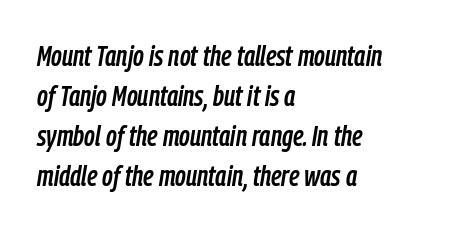
Honestly, the letter spacing is just normal — you wouldn't notice it. These lines are rendered in a variable-pitch font. The area under the type is left untouched. The leading is moderate, giving the passage an even texture. Slanted lettering throughout.
